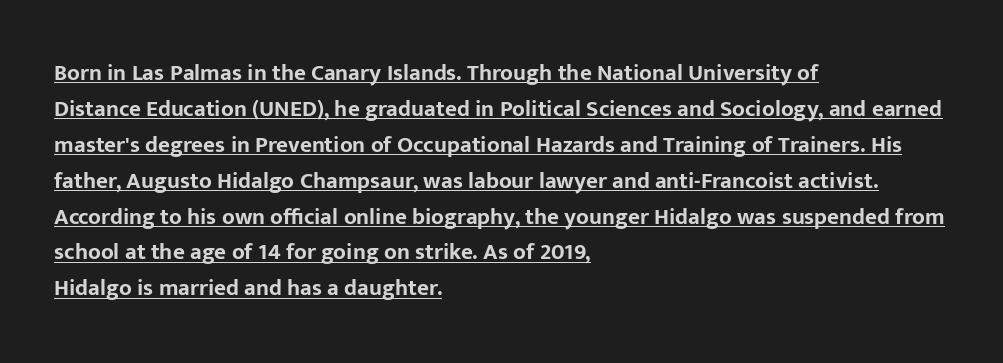
The sample's only ornament is a line tracing under the words. Is the letter spacing exaggerated? No — it looks like the ordinary default. The type sits square on the baseline with zero lean. This sample keeps an unexceptional amount of space between lines. Weight check: bold — yes, fully. Horizontally, the lines are justified to the leading edge only.
